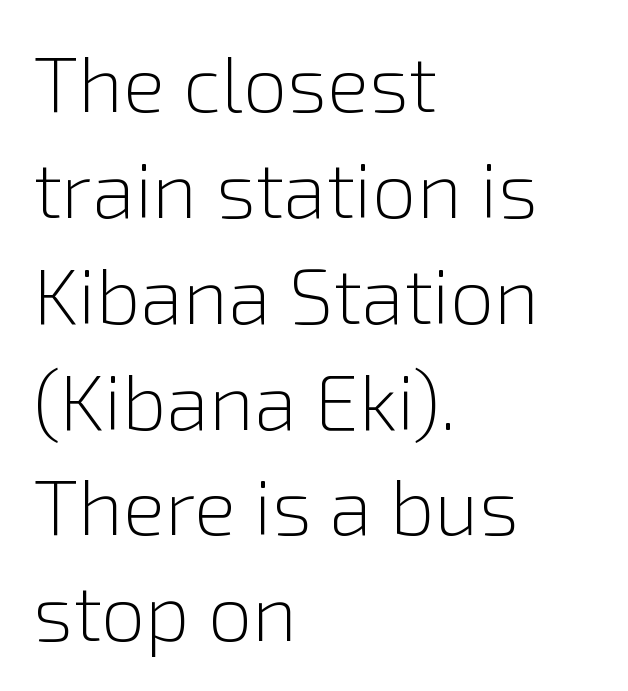
Q: Is the text bold? A: No.
Q: Is the text italic (slanted)? A: No, it is upright.
Q: Is the typeface a serif or a sans-serif typeface? A: Sans-serif.
Q: Is the text underlined? A: No.
Q: How is the paragraph aligned? A: Left-aligned.
Q: Is the spacing between letters normal or unusually wide? A: Normal.
Q: Is the spacing between lines tight, normal or loose? A: Normal.
Q: Width (condensed, normal, or wide)? A: Normal.
Q: Stroke contrast? A: Low.
Q: x-height? A: Medium.
Q: Monospaced? A: No.
